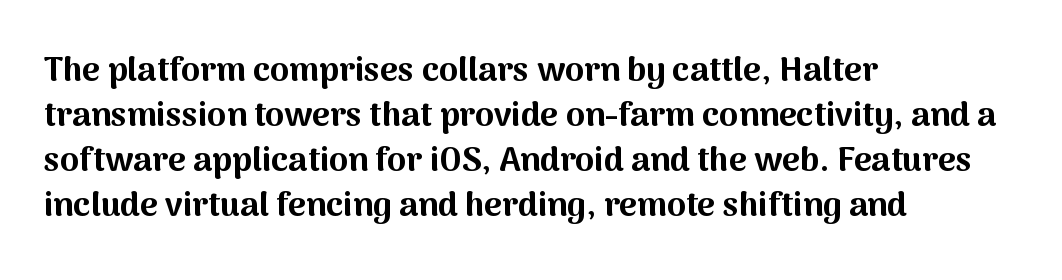
The image shows 34 px bold sans-serif type, upright; set left-aligned, normal line spacing (1.32x), normal letter spacing, not underlined; medium stroke contrast and a medium x-height.
